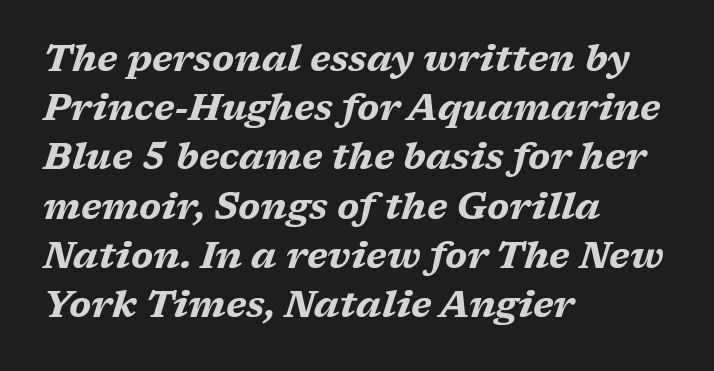
The rendering anchors every line to the left-hand side. The text carries the slant typical of an italic or oblique font. The area under the type is left untouched. Stroke thickness is high; the sample reads as a true bold.
